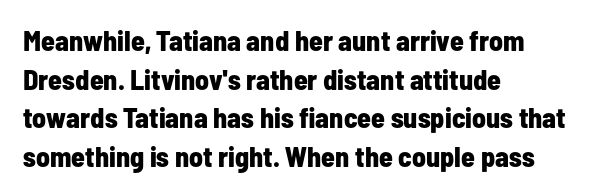
These lines sit exactly where default settings would place them. This sample has the flowing, uneven cadence of proportional lettering. This sample uses an upright cut, with every glyph sitting square on the baseline. Descender tails drop into unmarked territory.
